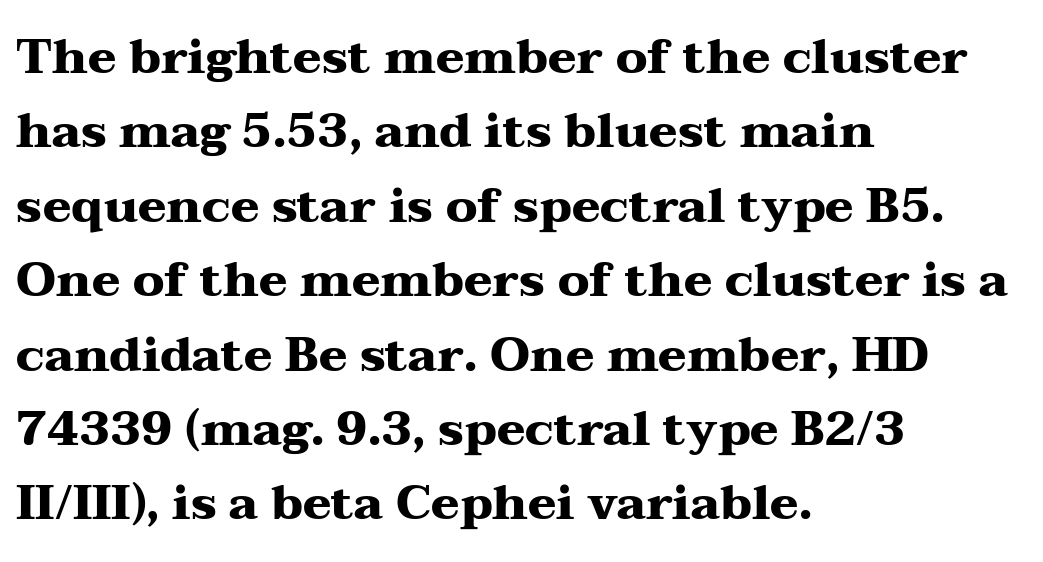
{"serif": "yes", "italic": "no", "bold": "yes", "weight": "heavy", "width": "wide", "stroke_contrast": "medium", "x_height": "medium", "monospaced": "no", "underline": "no", "align": "left", "line_spacing": "normal", "line_spacing_ratio": 1.55, "letter_spacing": "normal", "letter_spacing_em": 0.0, "glyph_px": 48}
